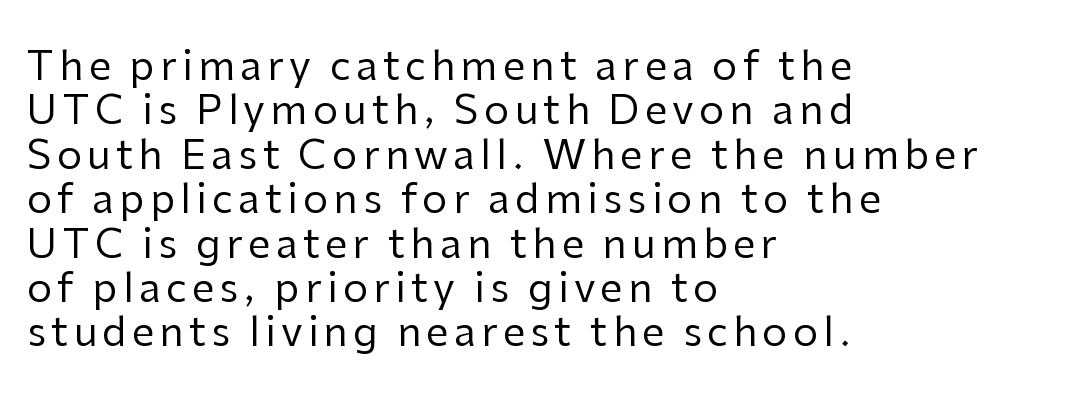
{"serif": "no", "italic": "no", "bold": "no", "weight": "regular", "width": "normal", "stroke_contrast": "low", "x_height": "medium", "monospaced": "no", "underline": "no", "align": "left", "line_spacing": "tight", "line_spacing_ratio": 1.11, "glyph_px": 40}
